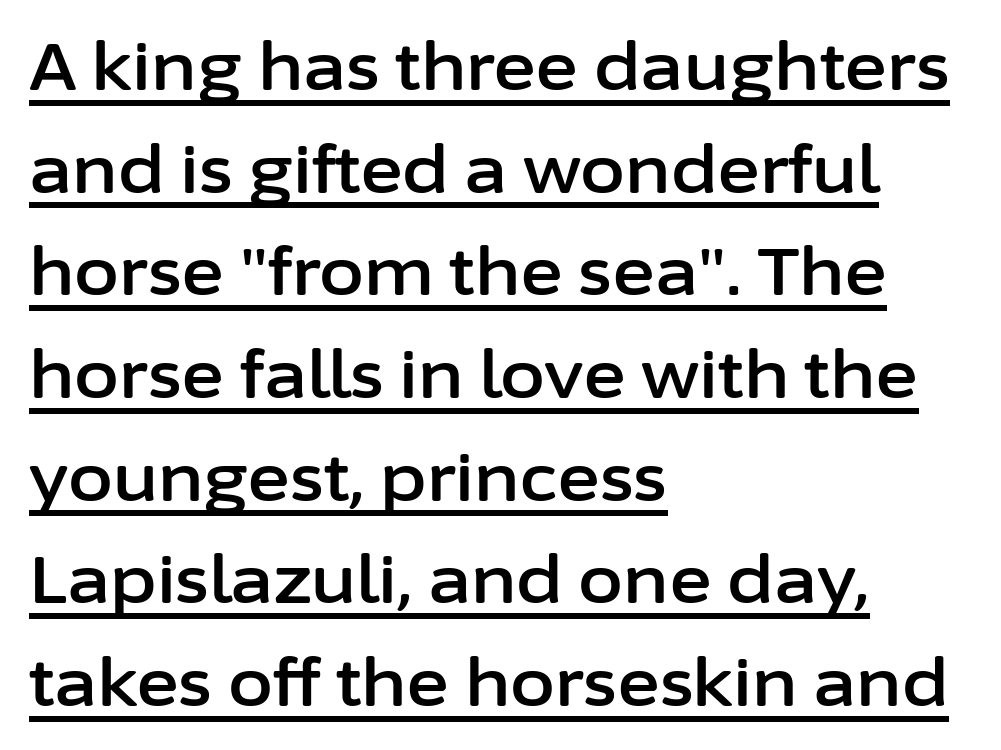
The image shows 65 px sans-serif type, upright; set left-aligned, normal line spacing (1.58x), normal letter spacing, underlined; low stroke contrast and a medium x-height.
